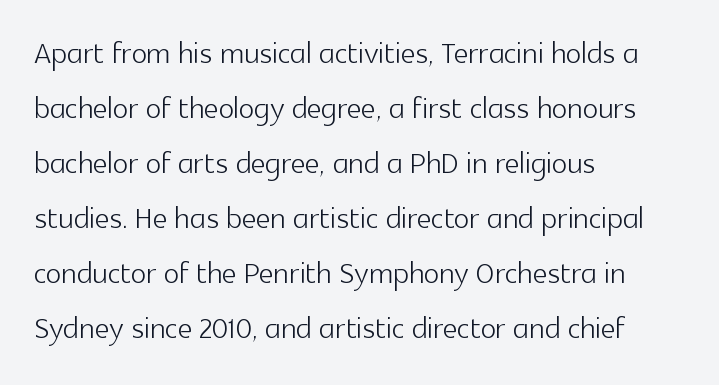
Q: Is the text bold? A: No.
Q: Is the text italic (slanted)? A: No, it is upright.
Q: Is the typeface a serif or a sans-serif typeface? A: Sans-serif.
Q: Is the text underlined? A: No.
Q: How is the paragraph aligned? A: Left-aligned.
Q: Is the spacing between letters normal or unusually wide? A: Normal.
Q: Is the spacing between lines tight, normal or loose? A: Normal.
Q: Width (condensed, normal, or wide)? A: Normal.
Q: x-height? A: Medium.
Q: Monospaced? A: No.
